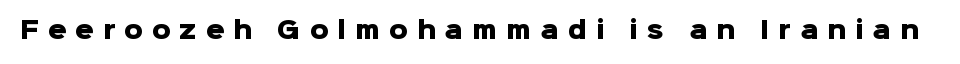
{"italic": "no", "bold": "yes", "underline": "no", "letter_spacing": "wide", "letter_spacing_em": 0.39, "glyph_px": 23}
